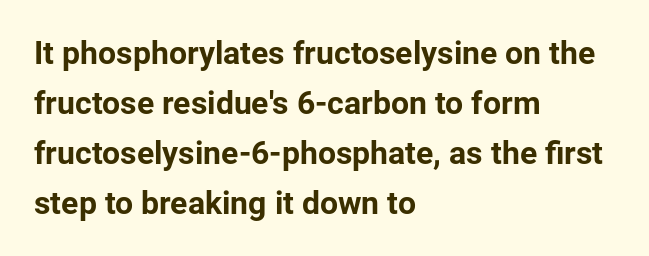
Is this a fixed-width face? No — the glyphs have proportional, varying widths. The line-height multiplier appears to be the usual default. The rendering shows plain stroke endings on the letterforms — a sans-serif design. Emphasis by weight is at full strength: bold.
